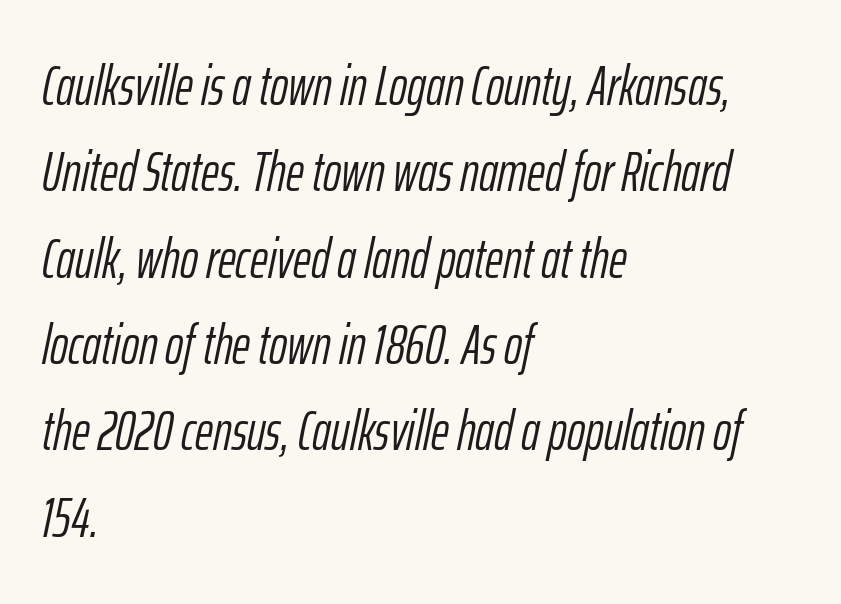
Q: Is the text bold? A: No.
Q: Is the text italic (slanted)? A: Yes, it leans right by about 12 degrees.
Q: Is the text underlined? A: No.
Q: How is the paragraph aligned? A: Left-aligned.
Q: Is the spacing between letters normal or unusually wide? A: Normal.
Q: Is the spacing between lines tight, normal or loose? A: Normal.
Q: Width (condensed, normal, or wide)? A: Condensed.
Q: Stroke contrast? A: Low.
Q: x-height? A: Medium.
Q: Monospaced? A: No.
